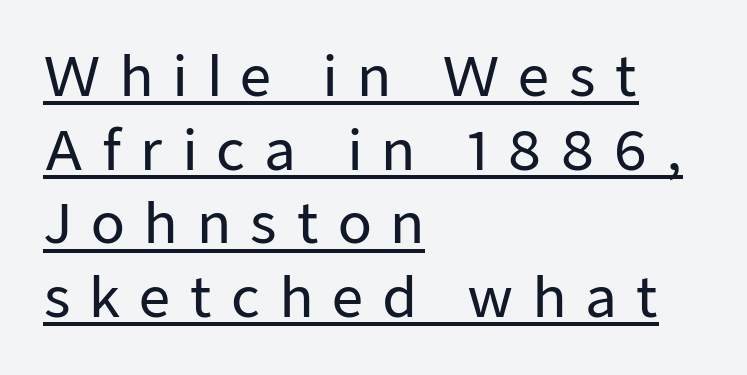
The image shows 55 px sans-serif type, upright; set left-aligned, normal line spacing (1.34x), unusually wide letter spacing (+0.33 em), underlined; low stroke contrast and a medium x-height.
